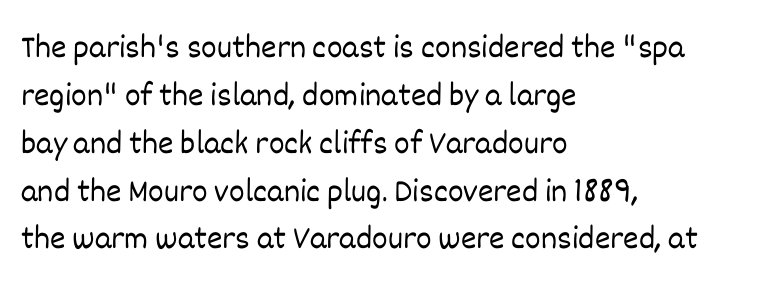
{"italic": "no", "bold": "no", "weight": "light", "width": "normal", "stroke_contrast": "low", "x_height": "large", "monospaced": "no", "underline": "no", "align": "left", "line_spacing": "normal", "line_spacing_ratio": 1.45, "letter_spacing": "normal", "letter_spacing_em": 0.0, "glyph_px": 33}
